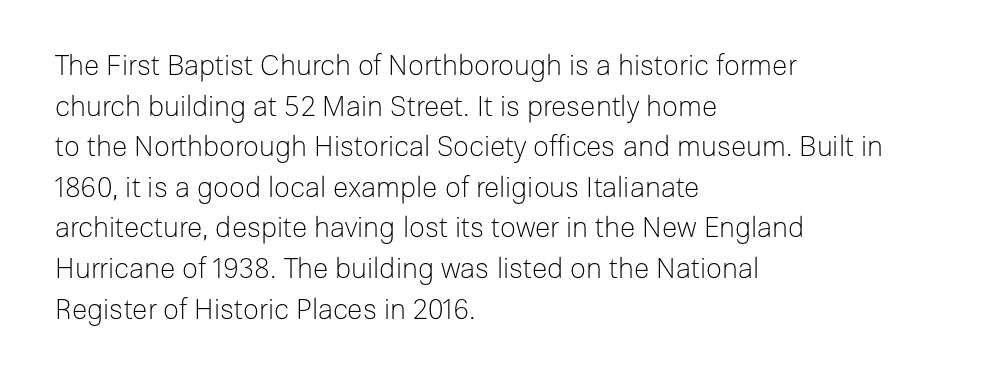
The image shows 28 px light sans-serif type, upright; set left-aligned, normal line spacing (1.45x), normal letter spacing, not underlined; low stroke contrast and a medium x-height.
